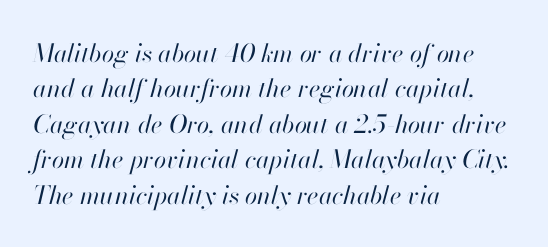
Between one letter and the next there's only the usual sliver of space. The strip under each line holds only bare page. Observe the lean: these are italic letterforms. Weight: regular or lighter. Each new line begins a customary step beneath the previous one. The rag falls on the right side of this text block.
